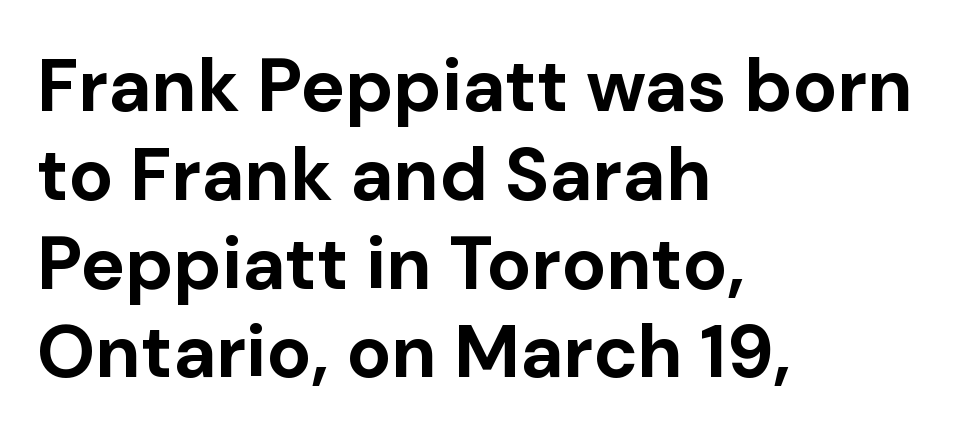
Q: Is the text bold? A: Yes.
Q: Is the text italic (slanted)? A: No, it is upright.
Q: Is the typeface a serif or a sans-serif typeface? A: Sans-serif.
Q: Is the text underlined? A: No.
Q: How is the paragraph aligned? A: Left-aligned.
Q: Is the spacing between letters normal or unusually wide? A: Normal.
Q: Width (condensed, normal, or wide)? A: Normal.
Q: Stroke contrast? A: Low.
Q: x-height? A: Medium.
Q: Monospaced? A: No.
